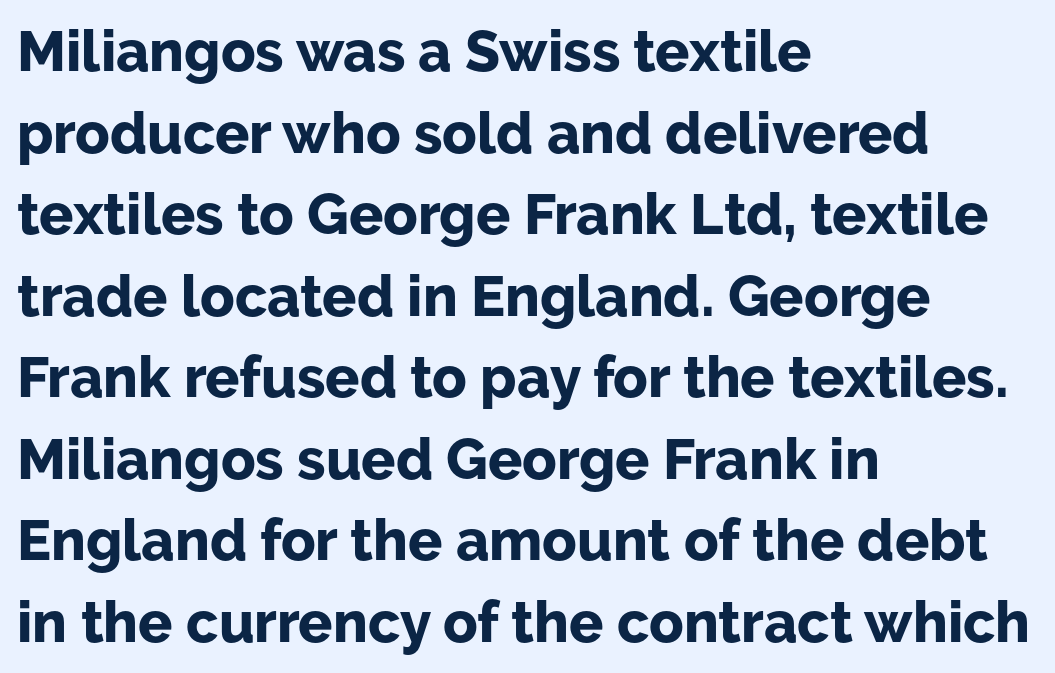
{"serif": "no", "italic": "no", "bold": "yes", "weight": "bold", "width": "normal", "stroke_contrast": "low", "x_height": "medium", "monospaced": "no", "underline": "no", "align": "left", "line_spacing": "normal", "line_spacing_ratio": 1.43, "letter_spacing": "normal", "letter_spacing_em": 0.0, "glyph_px": 57}
